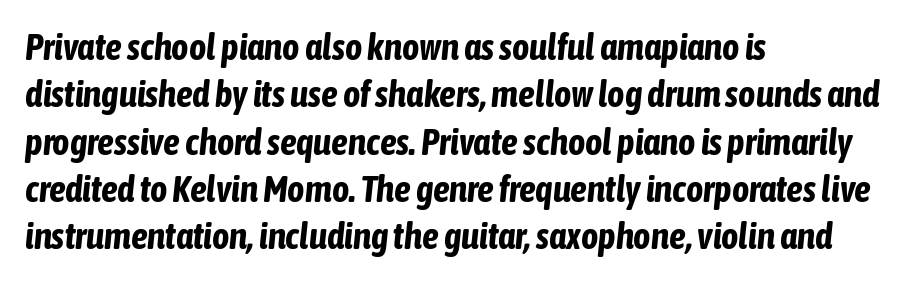
The image shows 37 px bold, condensed type, italic (leaning right); set left-aligned, normal line spacing (1.28x), normal letter spacing, not underlined; low stroke contrast and a medium x-height.
